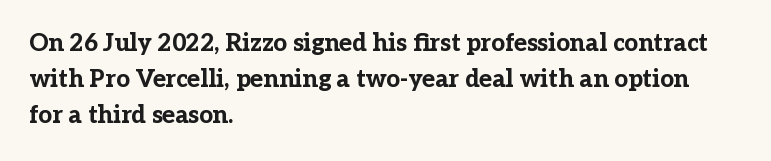
The image shows 24 px bold type, upright; set left-aligned, normal line spacing (1.51x), normal letter spacing, not underlined.
